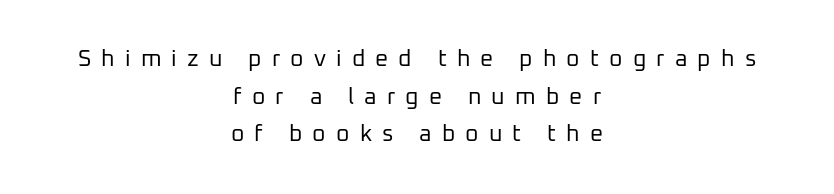
Q: Is the text bold? A: No.
Q: Is the text italic (slanted)? A: No, it is upright.
Q: Is the text underlined? A: No.
Q: How is the paragraph aligned? A: Centered.
Q: Is the spacing between letters normal or unusually wide? A: Unusually wide.
Q: Is the spacing between lines tight, normal or loose? A: Normal.
